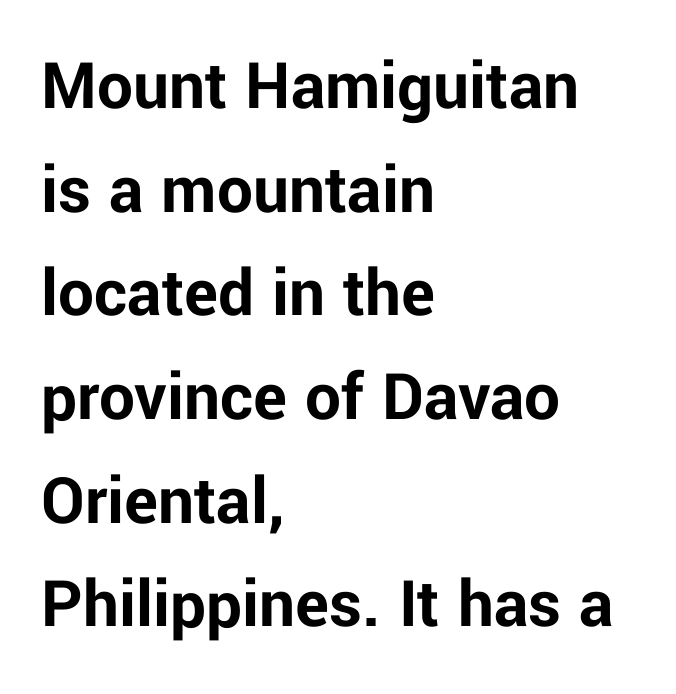
{"serif": "no", "italic": "no", "bold": "yes", "weight": "bold", "width": "normal", "stroke_contrast": "low", "x_height": "medium", "monospaced": "no", "underline": "no", "align": "left", "line_spacing": "normal", "line_spacing_ratio": 1.46, "letter_spacing": "normal", "letter_spacing_em": 0.0, "glyph_px": 71}
